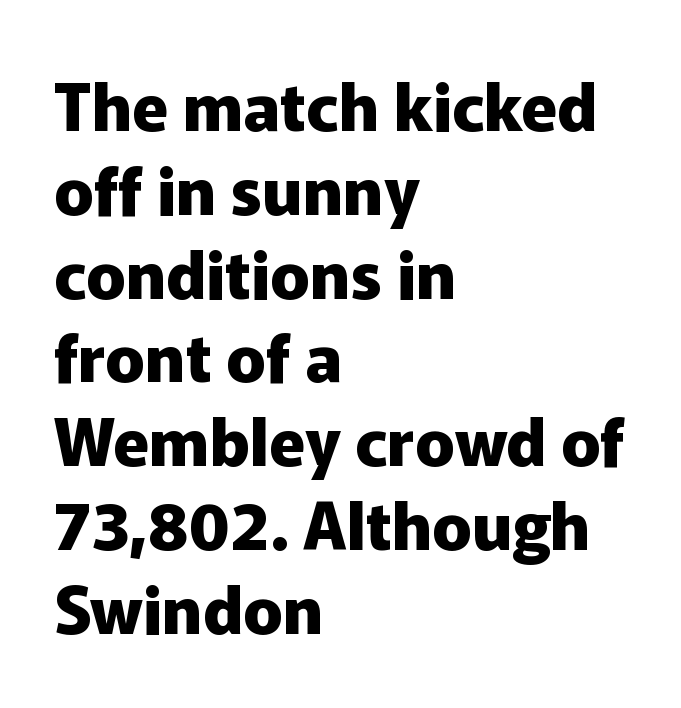
Q: Is the text bold? A: Yes.
Q: Is the text italic (slanted)? A: No, it is upright.
Q: Is the typeface a serif or a sans-serif typeface? A: Sans-serif.
Q: Is the text underlined? A: No.
Q: How is the paragraph aligned? A: Left-aligned.
Q: Is the spacing between letters normal or unusually wide? A: Normal.
Q: Is the spacing between lines tight, normal or loose? A: Normal.
Q: Width (condensed, normal, or wide)? A: Normal.
Q: Stroke contrast? A: Low.
Q: x-height? A: Medium.
Q: Monospaced? A: No.
